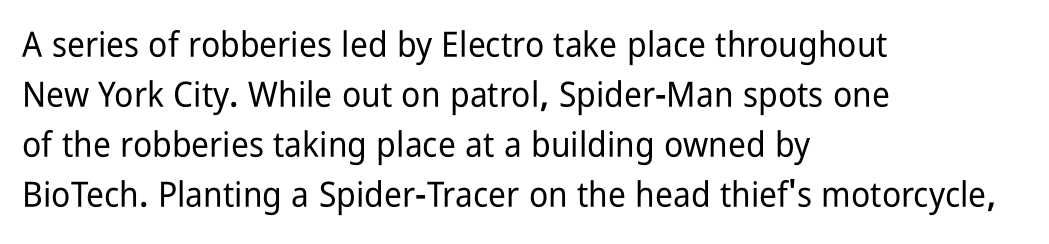
Look at the tracking — it's just the regular setting, nothing added. Each line starts at the same left margin while the right side varies. Plain, unruled lines of type. This sample has the flowing, uneven cadence of proportional lettering. To sum up the face: it is a sans, with no serifs.
